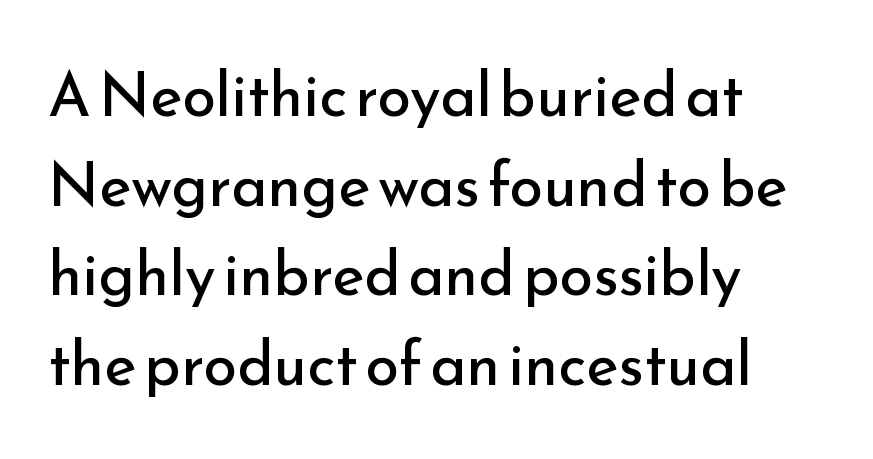
{"serif": "no", "italic": "no", "bold": "no", "weight": "regular", "width": "normal", "stroke_contrast": "low", "x_height": "small", "monospaced": "no", "underline": "no", "align": "left", "line_spacing": "normal", "line_spacing_ratio": 1.47, "letter_spacing": "normal", "letter_spacing_em": 0.0, "glyph_px": 61}
